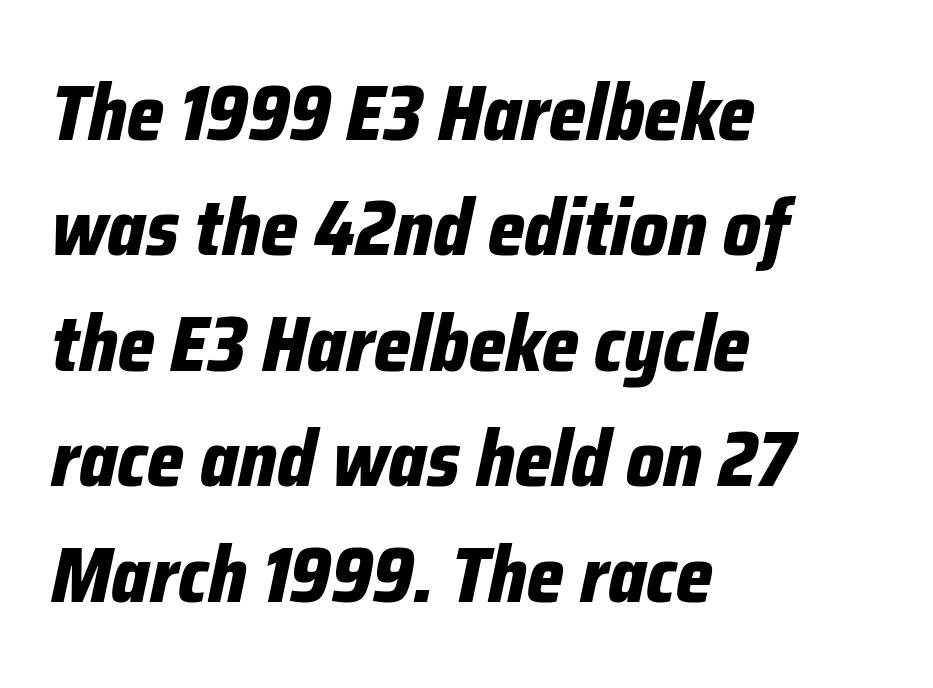
The image shows 78 px bold, condensed type, italic (leaning right); set left-aligned, normal line spacing (1.48x), normal letter spacing, not underlined; low stroke contrast and a medium x-height.
